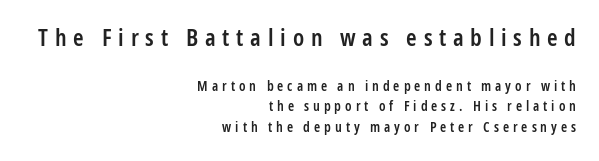
Anything drawn beneath the words? Only blank space. The type sits square on the baseline with zero lean. In CSS terms this would be text-align: right. Stems and bowls a touch heavier than normal — semibold. Notice how descenders clear the ascenders below comfortably — that's standard leading.
